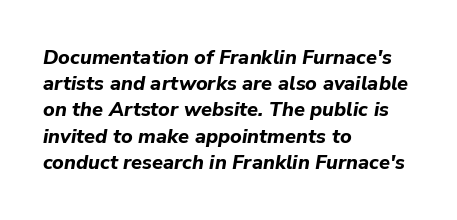
Q: Is the text bold? A: Yes.
Q: Is the text italic (slanted)? A: Yes, it leans right by about 9 degrees.
Q: Is the text underlined? A: No.
Q: How is the paragraph aligned? A: Left-aligned.
Q: Is the spacing between letters normal or unusually wide? A: Normal.
Q: Is the spacing between lines tight, normal or loose? A: Normal.
